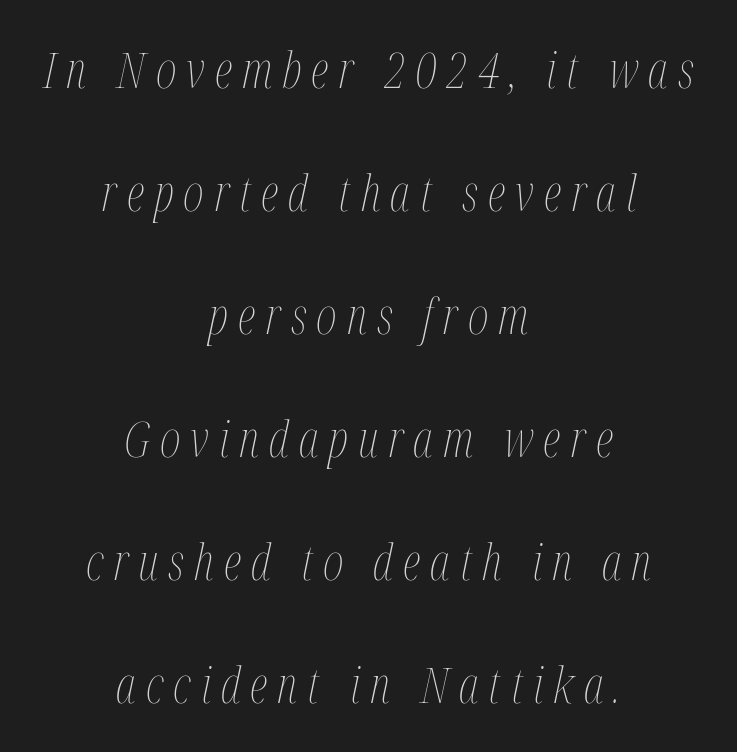
Descenders are the only things crossing below the line. Which margin do the lines hug? Neither — every line sits in the middle. Compared with ordinary roman type, these characters are visibly tilted. Do the characters align in a grid? No, the font is proportional. The line-height multiplier appears high, well above default.
